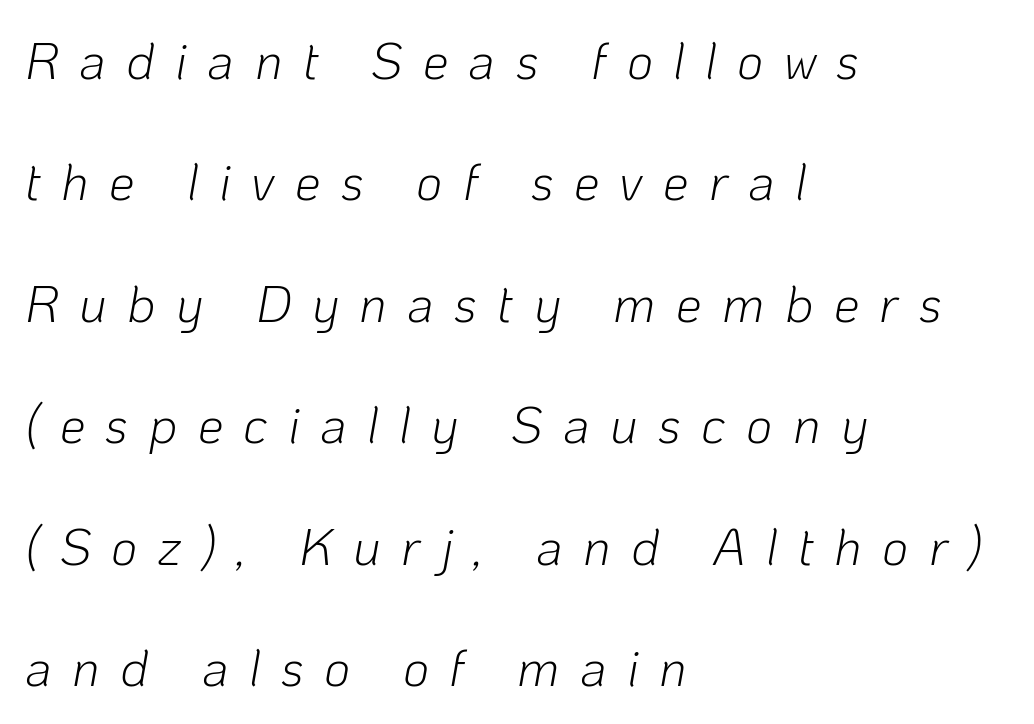
The image shows 51 px light type, italic (leaning right); set left-aligned, loose line spacing (2.38x), unusually wide letter spacing (+0.4 em), not underlined; low stroke contrast and a medium x-height.
